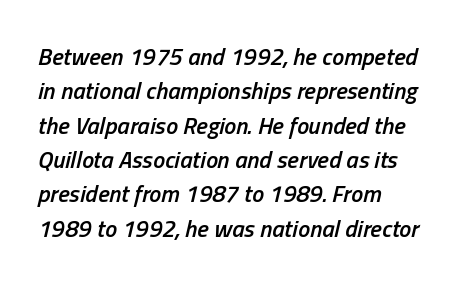
The passage shown is not underscored anywhere. Whoever set this chose a conventional vertical rhythm. The type is set solid horizontally, with unmodified tracking. I'd describe the lettering as semibold — firm but not a full bold. The lettering tilts uniformly, giving the passage an italic look.
